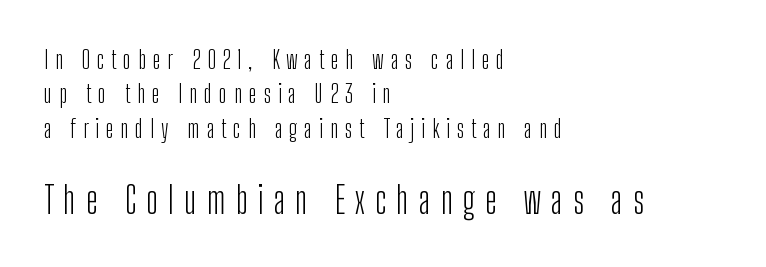
{"serif": "no", "italic": "no", "bold": "no", "weight": "light", "width": "condensed", "stroke_contrast": "low", "x_height": "medium", "monospaced": "no", "underline": "no", "align": "left", "line_spacing": "normal", "line_spacing_ratio": 1.38, "letter_spacing": "wide", "letter_spacing_em": 0.27, "larger_block": "second", "size_ratio": 1.48, "glyph_px": 37}
